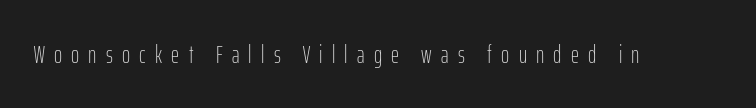
The image shows 25 px text type, upright; set unusually wide letter spacing (+0.37 em), not underlined.
